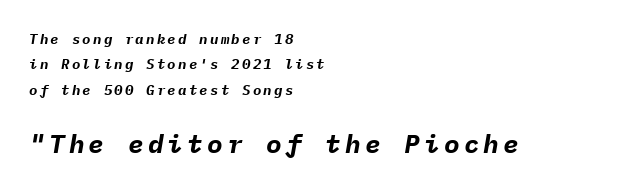
The image shows 26 px bold type, italic (leaning right); set left-aligned, line spacing 1.82x, not underlined; the second (bottom) block is 1.86x larger.
